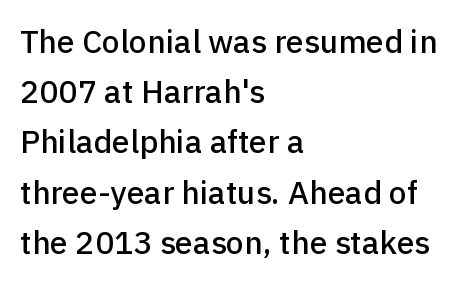
{"serif": "no", "italic": "no", "width": "normal", "stroke_contrast": "low", "x_height": "medium", "monospaced": "no", "underline": "no", "align": "left", "line_spacing": "normal", "line_spacing_ratio": 1.57, "letter_spacing": "normal", "letter_spacing_em": 0.0, "glyph_px": 32}
